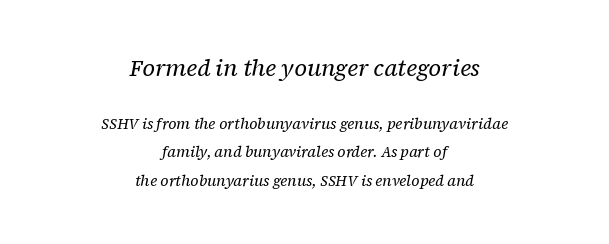
Q: Is the text bold? A: No.
Q: Is the text italic (slanted)? A: Yes, it leans right by about 12 degrees.
Q: Is the text underlined? A: No.
Q: How is the paragraph aligned? A: Centered.
Q: Is the spacing between letters normal or unusually wide? A: Normal.
Q: Which block of text is set in a larger size, the first (top) or the second (bottom)? A: The first (top) one.
